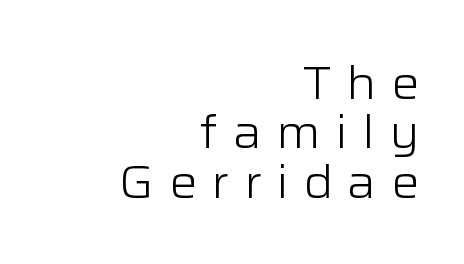
The image shows 47 px light sans-serif type, upright; set right-aligned, tight line spacing (1.05x), unusually wide letter spacing (+0.31 em), not underlined; low stroke contrast and a medium x-height.
